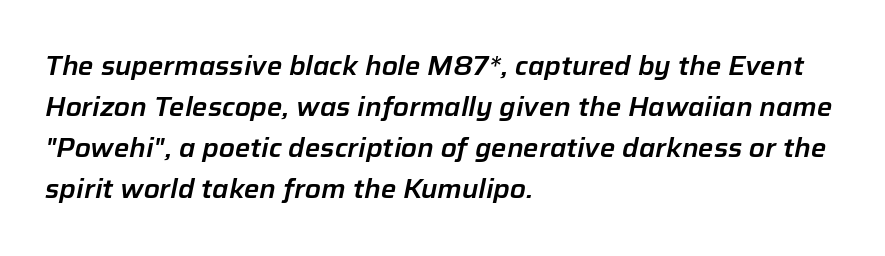
The image shows 26 px text type, italic (leaning right); set left-aligned, normal line spacing (1.58x), normal letter spacing, not underlined.
